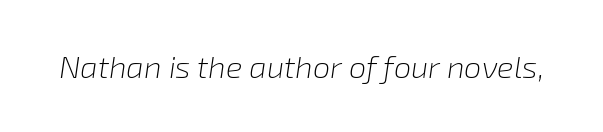
{"italic": "yes", "lean": "right", "slant_degrees": 8, "bold": "no", "weight": "light", "width": "normal", "stroke_contrast": "low", "x_height": "medium", "monospaced": "no", "underline": "no", "letter_spacing": "normal", "letter_spacing_em": 0.0, "glyph_px": 31}
